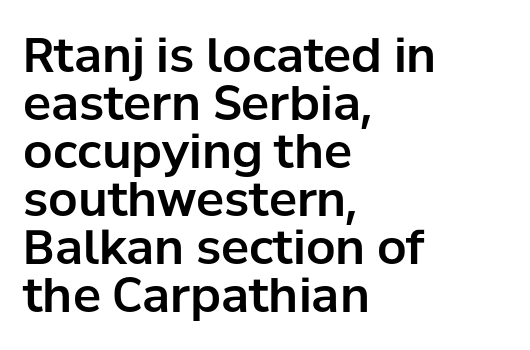
Q: Is the text italic (slanted)? A: No, it is upright.
Q: Is the typeface a serif or a sans-serif typeface? A: Sans-serif.
Q: Is the text underlined? A: No.
Q: How is the paragraph aligned? A: Left-aligned.
Q: Is the spacing between letters normal or unusually wide? A: Normal.
Q: Is the spacing between lines tight, normal or loose? A: Tight.
Q: Width (condensed, normal, or wide)? A: Normal.
Q: Stroke contrast? A: Low.
Q: x-height? A: Medium.
Q: Monospaced? A: No.
